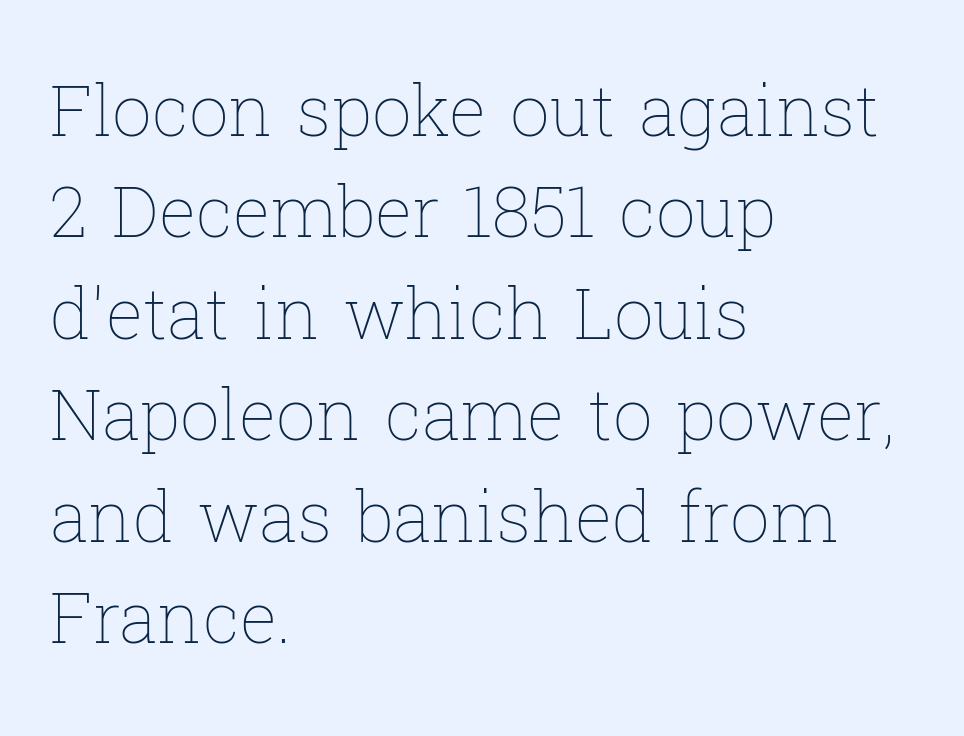
Q: Is the text bold? A: No.
Q: Is the text italic (slanted)? A: No, it is upright.
Q: Is the text underlined? A: No.
Q: How is the paragraph aligned? A: Left-aligned.
Q: Is the spacing between letters normal or unusually wide? A: Normal.
Q: Is the spacing between lines tight, normal or loose? A: Normal.
Q: Width (condensed, normal, or wide)? A: Normal.
Q: Stroke contrast? A: Low.
Q: x-height? A: Medium.
Q: Monospaced? A: No.
